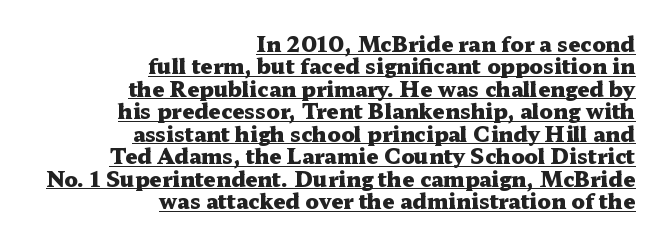
{"italic": "no", "bold": "yes", "underline": "yes", "align": "right", "line_spacing": "tight", "line_spacing_ratio": 1.07, "letter_spacing": "normal", "letter_spacing_em": 0.0, "glyph_px": 21}
